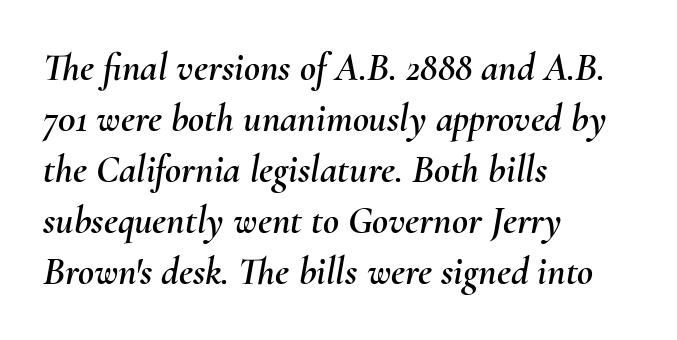
Q: Is the text italic (slanted)? A: Yes, it leans right by about 10 degrees.
Q: Is the text underlined? A: No.
Q: How is the paragraph aligned? A: Left-aligned.
Q: Is the spacing between letters normal or unusually wide? A: Normal.
Q: Is the spacing between lines tight, normal or loose? A: Normal.
Q: Width (condensed, normal, or wide)? A: Normal.
Q: Stroke contrast? A: Medium.
Q: x-height? A: Small.
Q: Monospaced? A: No.
